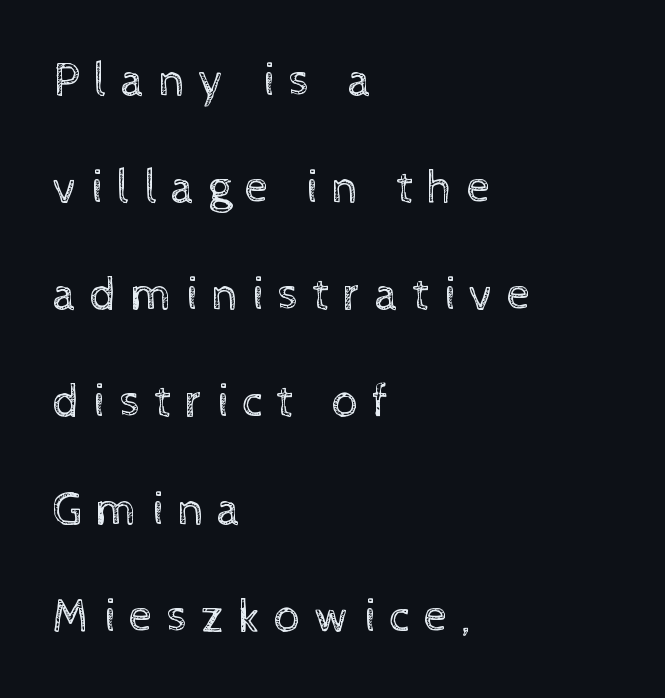
The image shows 47 px regular-weight type, upright; set left-aligned, loose line spacing (2.28x), unusually wide letter spacing (+0.29 em), not underlined; a medium x-height.
